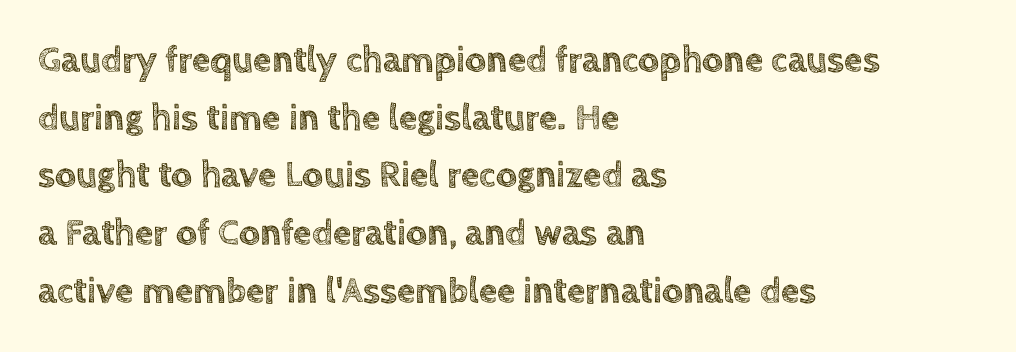
The image shows 37 px text type, upright; set left-aligned, normal line spacing (1.56x), normal letter spacing, not underlined; a large x-height.
